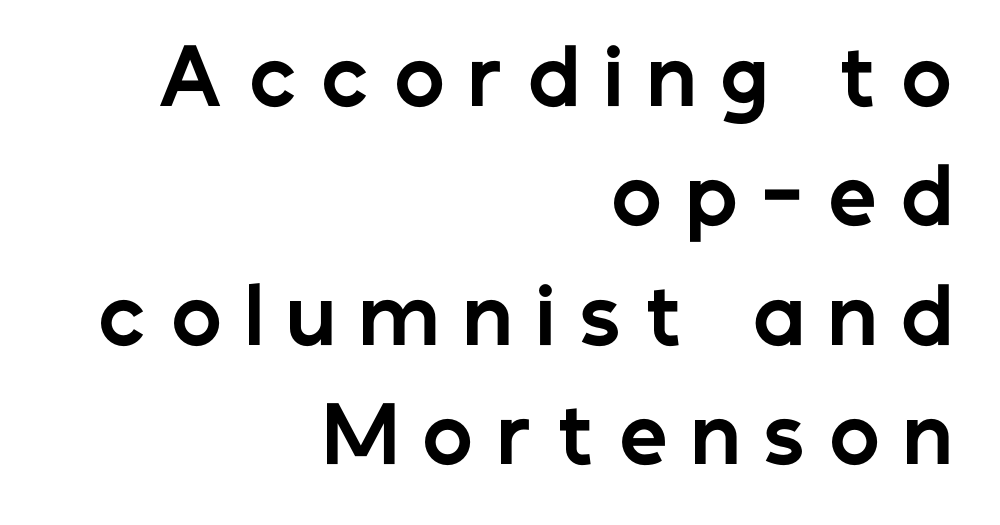
These lines are rendered in a variable-pitch font. The paragraph shown leans on its right margin. This is roman type, the default non-slanted kind. This rendering employs a face without finishing strokes, i.e., a sans-serif. Notice how descenders clear the ascenders below comfortably — that's standard leading.
